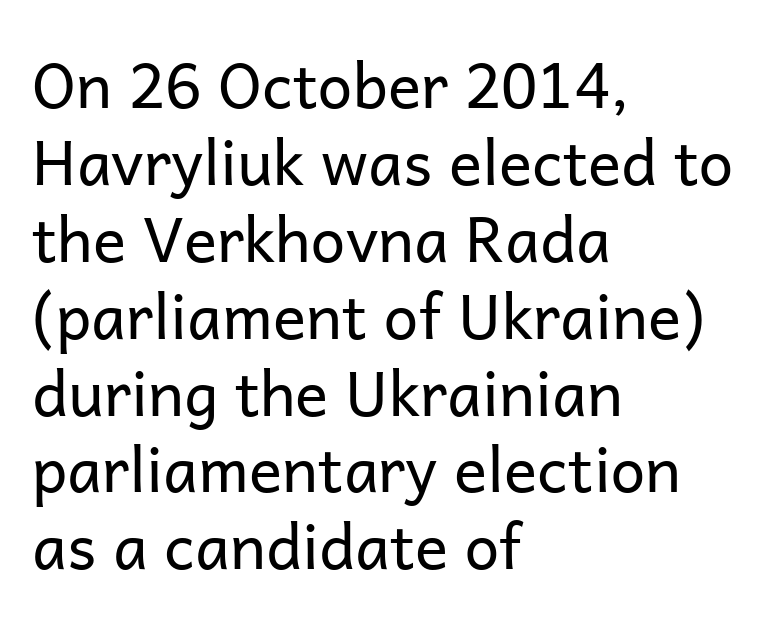
{"serif": "no", "italic": "no", "bold": "no", "weight": "regular", "width": "normal", "stroke_contrast": "low", "x_height": "medium", "monospaced": "no", "underline": "no", "align": "left", "line_spacing_ratio": 1.24, "letter_spacing": "normal", "letter_spacing_em": 0.0, "glyph_px": 62}
